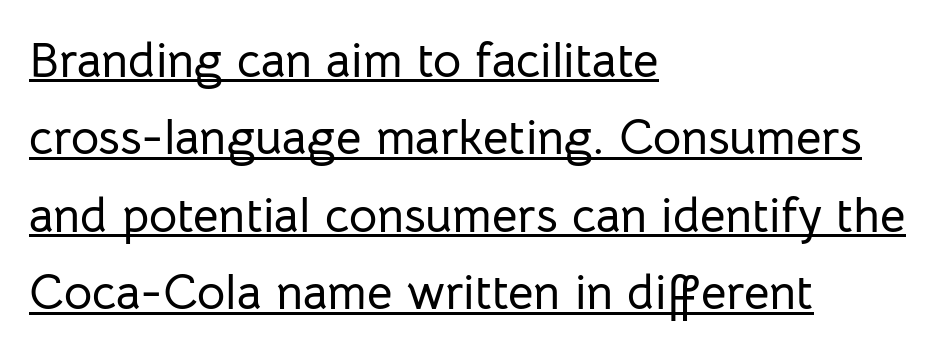
Nothing unusual about the tracking: characters are spaced as the font intends. These lines are set flush left with a ragged right edge. Each letter keeps its own natural width here, so spacing adapts to shape. Tall strokes in this sample are plumb rather than angled. The block of text has a typical density, with ordinary space between rows. Compared with undecorated copy, this sample adds a rule below the words.
